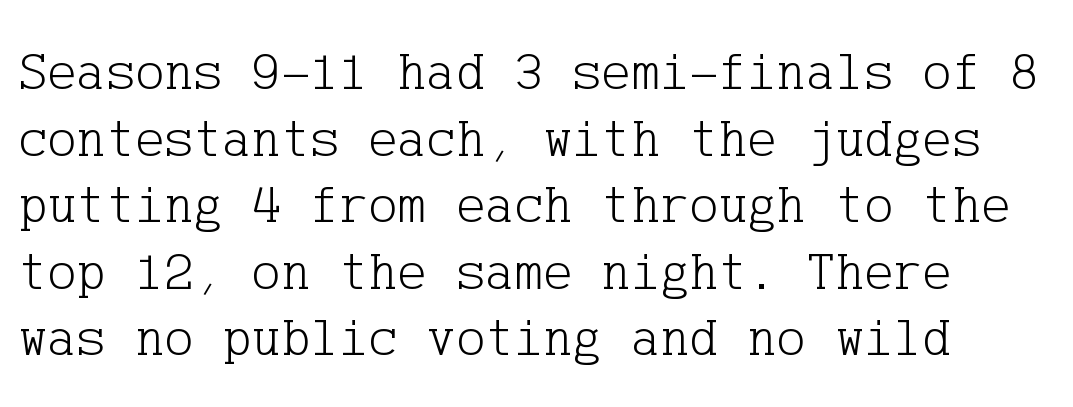
{"serif": "yes", "italic": "no", "bold": "no", "weight": "light", "width": "normal", "stroke_contrast": "low", "x_height": "medium", "underline": "no", "line_spacing_ratio": 1.21, "letter_spacing": "normal", "letter_spacing_em": 0.0, "glyph_px": 55}
